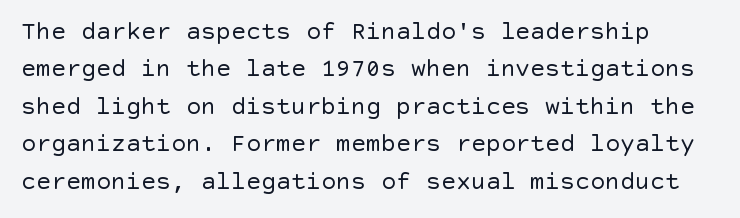
{"italic": "no", "bold": "no", "underline": "no", "line_spacing": "normal", "line_spacing_ratio": 1.5, "letter_spacing": "normal", "letter_spacing_em": 0.0, "glyph_px": 25}
